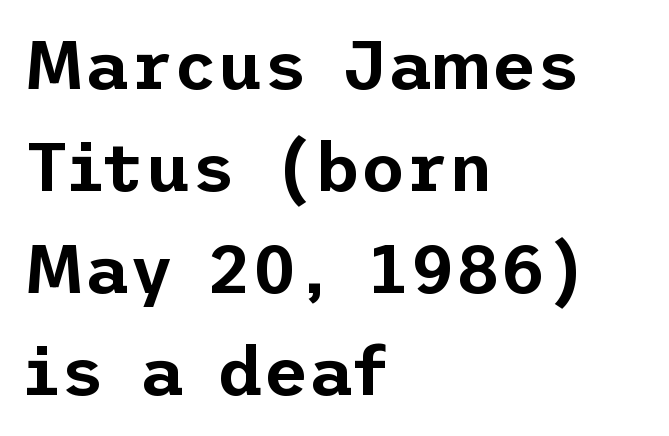
Short and long lines alike share a common starting point at left. Does extra space separate the letters? No, they use regular spacing. Serifs: no, the terminals of the letterforms are clean. The strip under each line holds only bare page. These lines sit exactly where default settings would place them. Vertical strokes here are truly vertical.
